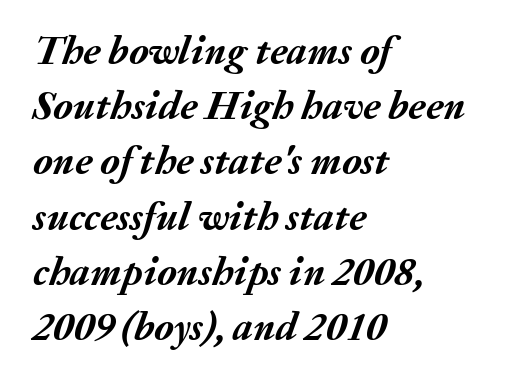
Q: Is the text bold? A: Yes.
Q: Is the text italic (slanted)? A: Yes, it leans right by about 20 degrees.
Q: Is the text underlined? A: No.
Q: How is the paragraph aligned? A: Left-aligned.
Q: Is the spacing between letters normal or unusually wide? A: Normal.
Q: Is the spacing between lines tight, normal or loose? A: Normal.
Q: Width (condensed, normal, or wide)? A: Normal.
Q: Stroke contrast? A: Medium.
Q: x-height? A: Medium.
Q: Monospaced? A: No.
